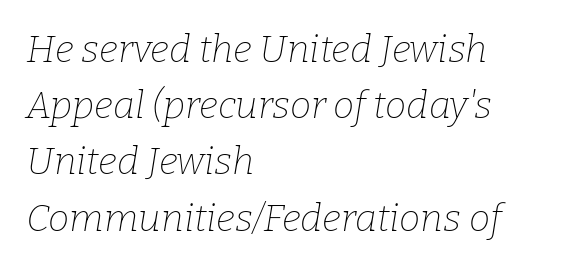
{"serif": "yes", "italic": "yes", "lean": "right", "slant_degrees": 9, "bold": "no", "weight": "thin", "width": "normal", "stroke_contrast": "low", "x_height": "medium", "monospaced": "no", "underline": "no", "align": "left", "line_spacing": "normal", "line_spacing_ratio": 1.48, "letter_spacing": "normal", "letter_spacing_em": 0.0, "glyph_px": 38}
